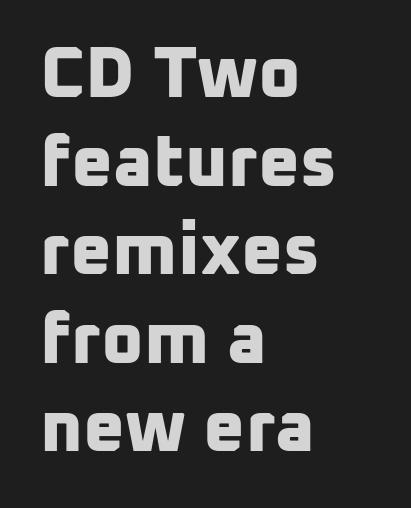
Q: Is the text bold? A: Yes.
Q: Is the typeface a serif or a sans-serif typeface? A: Sans-serif.
Q: Is the text underlined? A: No.
Q: How is the paragraph aligned? A: Left-aligned.
Q: Is the spacing between letters normal or unusually wide? A: Normal.
Q: Width (condensed, normal, or wide)? A: Normal.
Q: Stroke contrast? A: Low.
Q: x-height? A: Medium.
Q: Monospaced? A: No.
